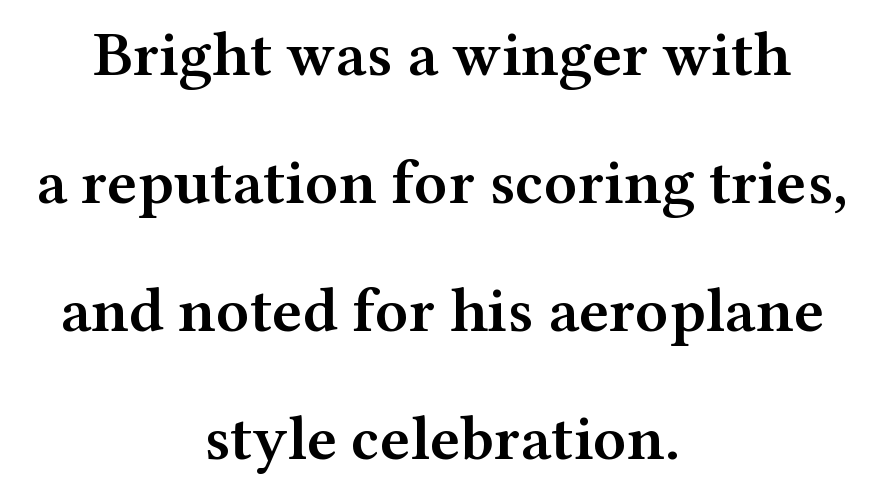
The space between consecutive lines is lavish. You can tell it's not italic because the verticals are truly vertical. Think of a printed novel: that variable character pitch is what you see here. Typographically, this falls in the serif category. A clean baseline with only descenders dipping below it. Layout note: lines centered.
